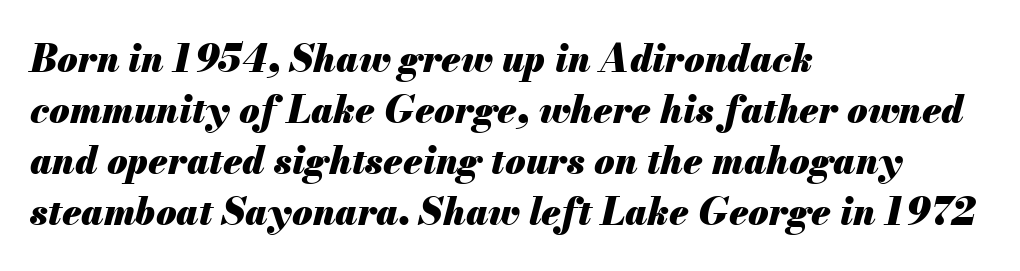
The passage shown is typed in a proportional face where columns would drift. The lines are quadded left. This is oblique type, the kind used for emphasis or titles. Reading down the column, the eye jumps a familiar distance to each next line. Honestly, there is no underline to notice here at all. Weight check: bold — yes, fully.
